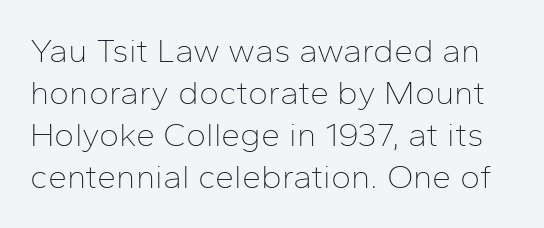
Q: Is the text bold? A: No.
Q: Is the text italic (slanted)? A: No, it is upright.
Q: Is the typeface a serif or a sans-serif typeface? A: Sans-serif.
Q: Is the text underlined? A: No.
Q: Is the spacing between letters normal or unusually wide? A: Normal.
Q: Width (condensed, normal, or wide)? A: Normal.
Q: Stroke contrast? A: Low.
Q: x-height? A: Medium.
Q: Monospaced? A: No.
